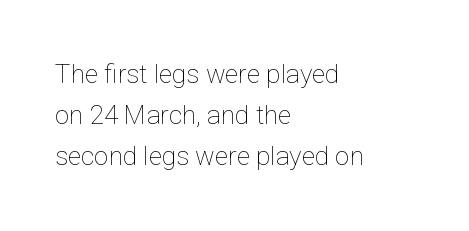
The gap between lines stays unmarked. No extra tracking has been applied to these lines. Does the leading feel generous? No, just average. Short and long lines alike share a common starting point at left.
